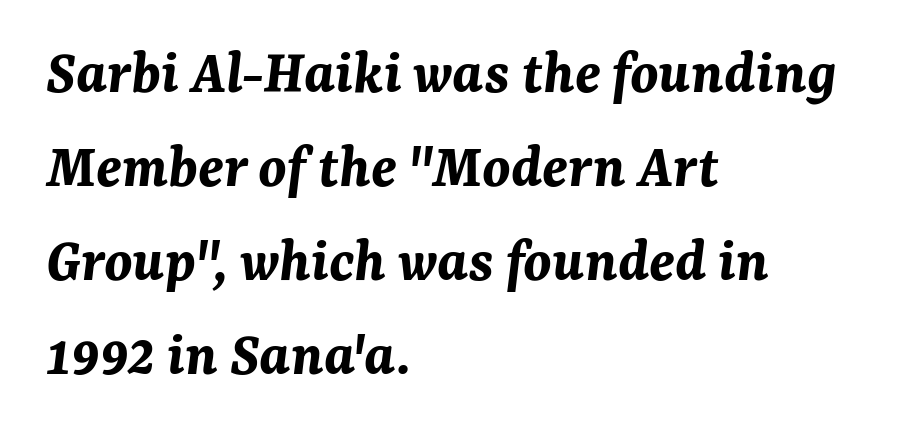
{"italic": "yes", "lean": "right", "slant_degrees": 7, "bold": "yes", "weight": "bold", "width": "normal", "stroke_contrast": "medium", "x_height": "medium", "monospaced": "no", "underline": "no", "align": "left", "line_spacing": "normal", "line_spacing_ratio": 1.49, "letter_spacing": "normal", "letter_spacing_em": 0.0, "glyph_px": 63}
